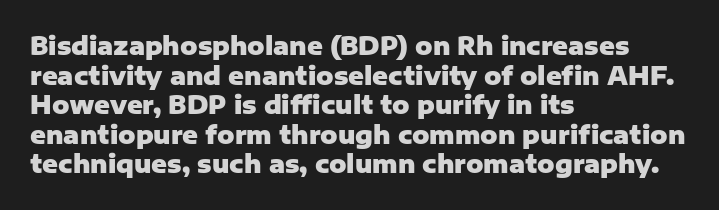
Nobody drew a line under any word here. The lettering stays uniformly vertical, giving the passage a roman look. Each word holds together tightly as a unit, with standard inter-letter gaps. A student would call this left alignment; a typographer would say flush left, rag right. Typographic density is high because the face is bold.
